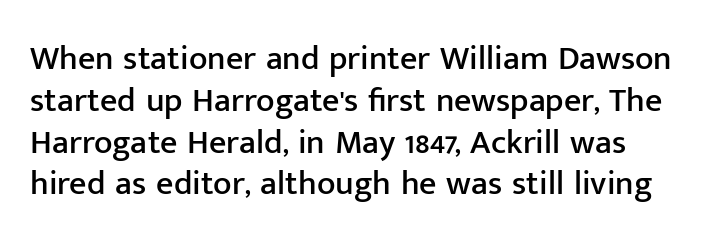
Q: Is the text italic (slanted)? A: No, it is upright.
Q: Is the typeface a serif or a sans-serif typeface? A: Sans-serif.
Q: Is the text underlined? A: No.
Q: Is the spacing between letters normal or unusually wide? A: Normal.
Q: Width (condensed, normal, or wide)? A: Normal.
Q: Stroke contrast? A: Low.
Q: x-height? A: Medium.
Q: Monospaced? A: No.
